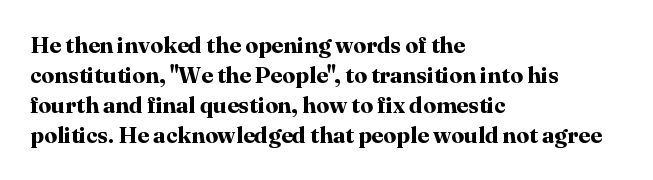
Q: Is the text bold? A: Yes.
Q: Is the text italic (slanted)? A: No, it is upright.
Q: Is the text underlined? A: No.
Q: How is the paragraph aligned? A: Left-aligned.
Q: Is the spacing between letters normal or unusually wide? A: Normal.
Q: Is the spacing between lines tight, normal or loose? A: Normal.
